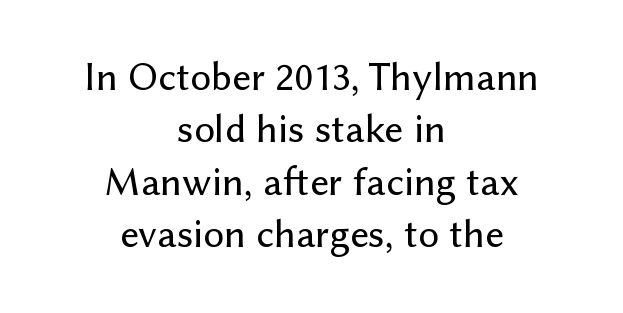
The image shows 41 px sans-serif type, upright; set centered, normal line spacing (1.28x), normal letter spacing, not underlined; low stroke contrast and a medium x-height.
